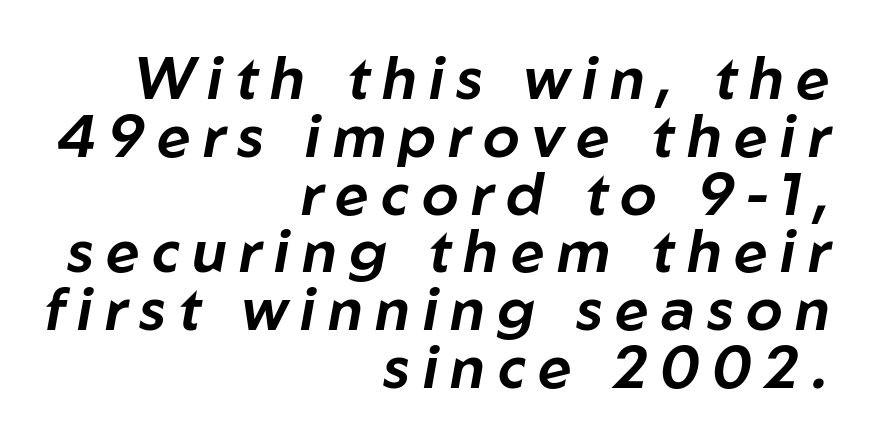
{"italic": "yes", "lean": "right", "slant_degrees": 10, "width": "normal", "stroke_contrast": "low", "x_height": "medium", "monospaced": "no", "underline": "no", "align": "right", "line_spacing": "tight", "line_spacing_ratio": 0.98, "letter_spacing": "wide", "letter_spacing_em": 0.21, "glyph_px": 59}
